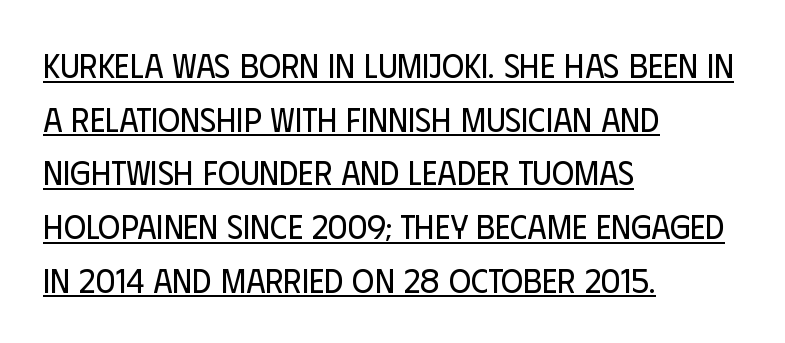
The letters stand upright; this is a roman face. Unbolded letterforms with no extra heft. Every word sits above its own underline. This rendering leaves character spacing at its baseline value.
